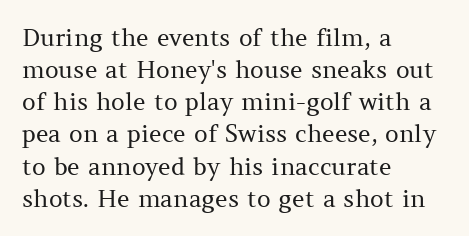
The strip under each line holds only bare page. You could call the tracking neutral — neither tight nor loose. Where is the straight margin? On the left. Upright lettering throughout. The weight tops out at a normal text grade.
